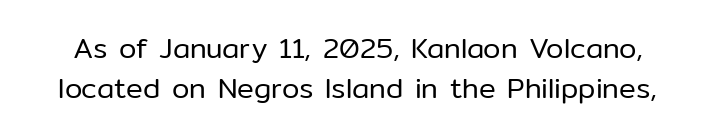
The image shows 28 px regular-weight sans-serif type, upright; set normal line spacing (1.43x), normal letter spacing, not underlined; low stroke contrast and a medium x-height.
